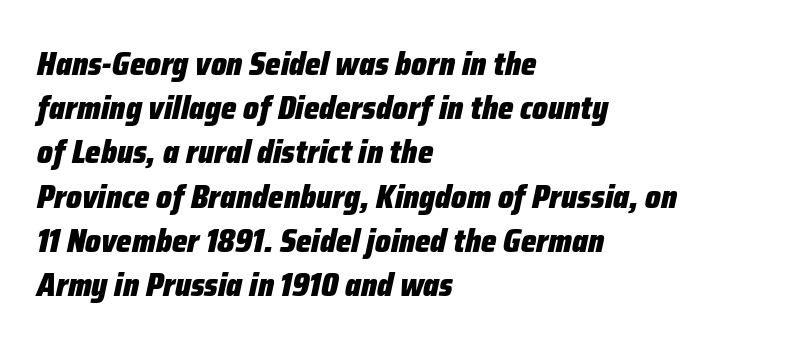
Emphasis by weight is at full strength: bold. Is there much room between lines? A standard amount, neither cramped nor airy. All the whitespace from short lines collects on the right. Here the designer chose a conventional face with non-uniform glyph widths.
